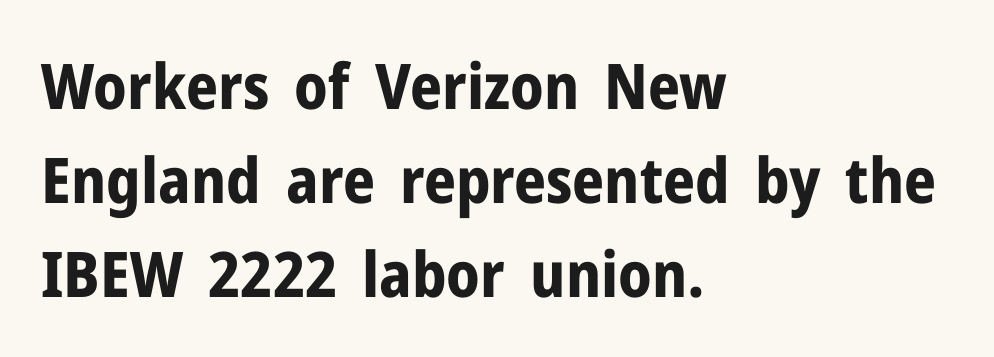
These lines are rendered in a variable-pitch font. Reading down the column, the eye jumps a familiar distance to each next line. The strokes are fattened all the way to bold. Does the lettering tilt? It doesn't — this is upright.
